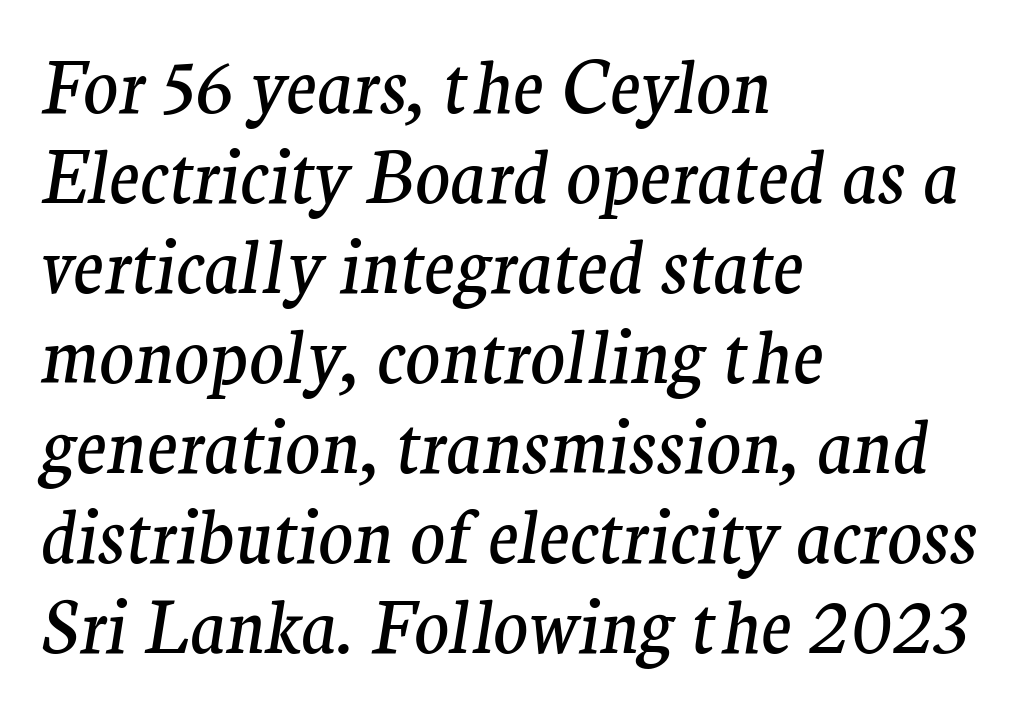
{"serif": "yes", "italic": "yes", "lean": "right", "slant_degrees": 9, "bold": "no", "weight": "regular", "width": "normal", "stroke_contrast": "medium", "x_height": "medium", "monospaced": "no", "underline": "no", "align": "left", "line_spacing": "normal", "line_spacing_ratio": 1.25, "letter_spacing": "normal", "letter_spacing_em": 0.0, "glyph_px": 72}
